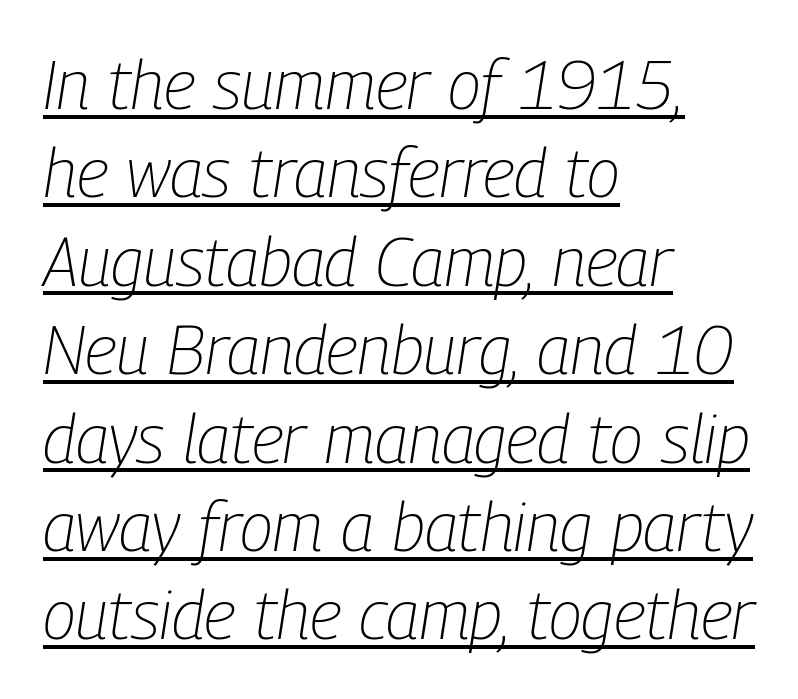
{"italic": "yes", "lean": "right", "slant_degrees": 9, "bold": "no", "weight": "light", "width": "condensed", "stroke_contrast": "low", "x_height": "medium", "monospaced": "no", "underline": "yes", "align": "left", "line_spacing": "normal", "line_spacing_ratio": 1.3, "letter_spacing": "normal", "letter_spacing_em": 0.0, "glyph_px": 68}
